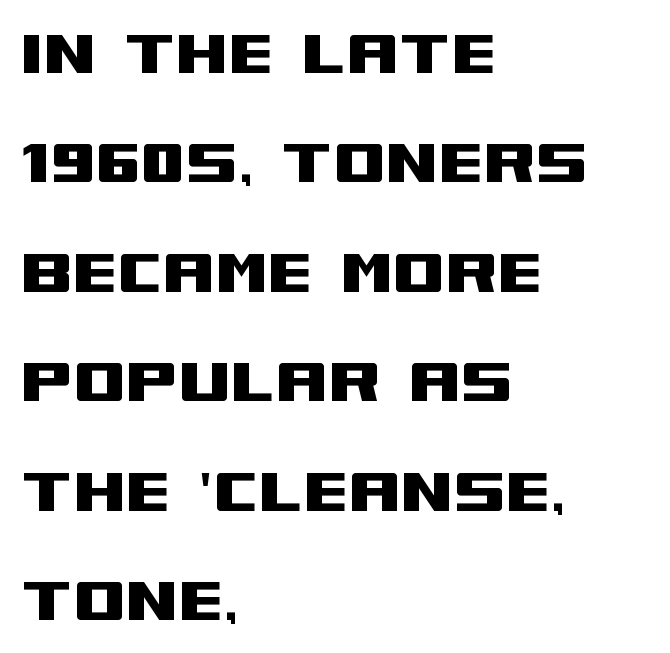
Here the designer chose a conventional face with non-uniform glyph widths. Teacher's note: observe the even left margin — that is flush-left alignment. Descender tails drop into unmarked territory. The type is set solid horizontally, with unmodified tracking. Notice how descenders clear the ascenders below comfortably — that's standard leading. If you drew a line through each stem, it would be perfectly vertical.
